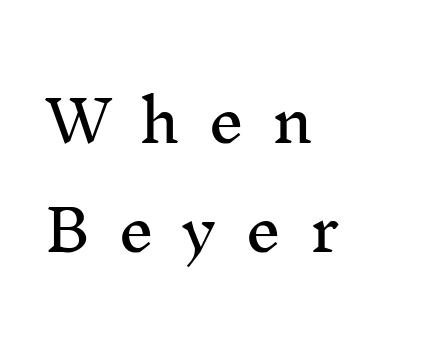
Each word looks stretched out because of the extra space between its letters. Tall strokes in this sample are plumb rather than angled. Unmarked baselines from the first word to the last. I'd call this a serif setting — the letters wear small feet. Students, observe: this is what heavily led, spacious text looks like.
